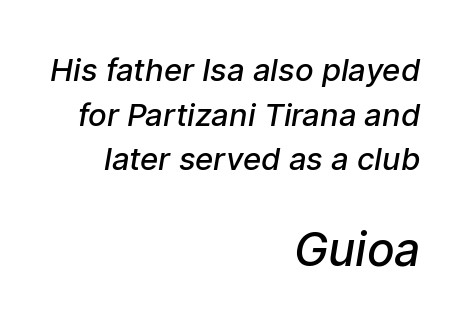
Q: Is the text bold? A: Semi-bold.
Q: Is the typeface a serif or a sans-serif typeface? A: Sans-serif.
Q: Is the text underlined? A: No.
Q: How is the paragraph aligned? A: Right-aligned.
Q: Is the spacing between letters normal or unusually wide? A: Normal.
Q: Is the spacing between lines tight, normal or loose? A: Normal.
Q: Which block of text is set in a larger size, the first (top) or the second (bottom)? A: The second (bottom) one.
Q: Width (condensed, normal, or wide)? A: Normal.
Q: Stroke contrast? A: Low.
Q: x-height? A: Medium.
Q: Monospaced? A: No.
